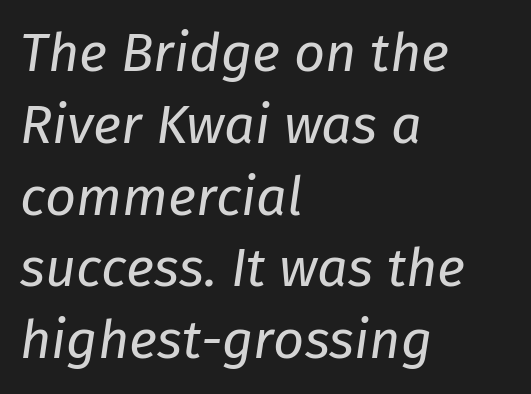
{"italic": "yes", "lean": "right", "slant_degrees": 8, "bold": "no", "weight": "regular", "width": "normal", "stroke_contrast": "low", "x_height": "medium", "monospaced": "no", "underline": "no", "align": "left", "line_spacing": "normal", "line_spacing_ratio": 1.33, "letter_spacing": "normal", "letter_spacing_em": 0.0, "glyph_px": 54}
